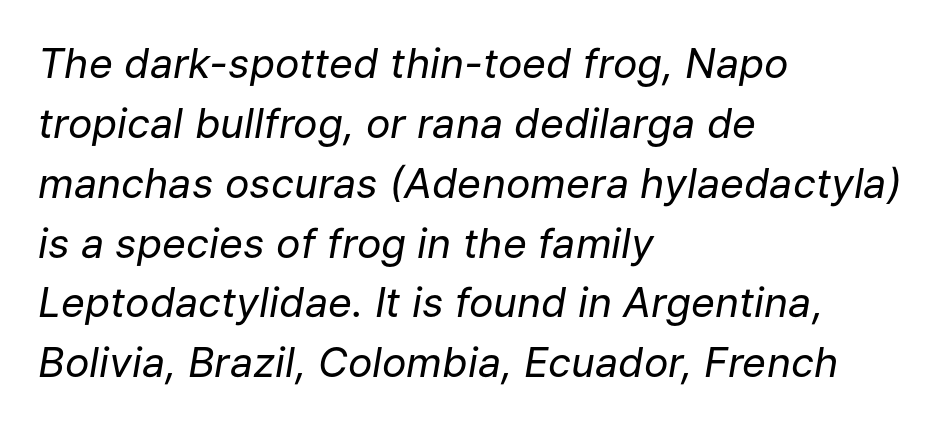
The paragraph has a hard left edge and a soft right edge. The whole block is typeset with a tilt. You could not count columns in this text — the font is proportionally spaced. The letterforms sit shoulder to shoulder at normal distance. A light-to-regular cut is what we see here.
